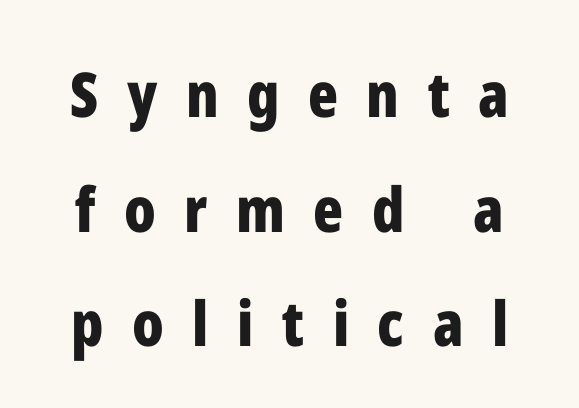
The letters are bold, with thick, heavy strokes. A clean baseline with only descenders dipping below it. Stroke terminals: plain, sans-serif. Tracking value appears strongly positive — letters spread wide. Do the characters align in a grid? No, the font is proportional.
